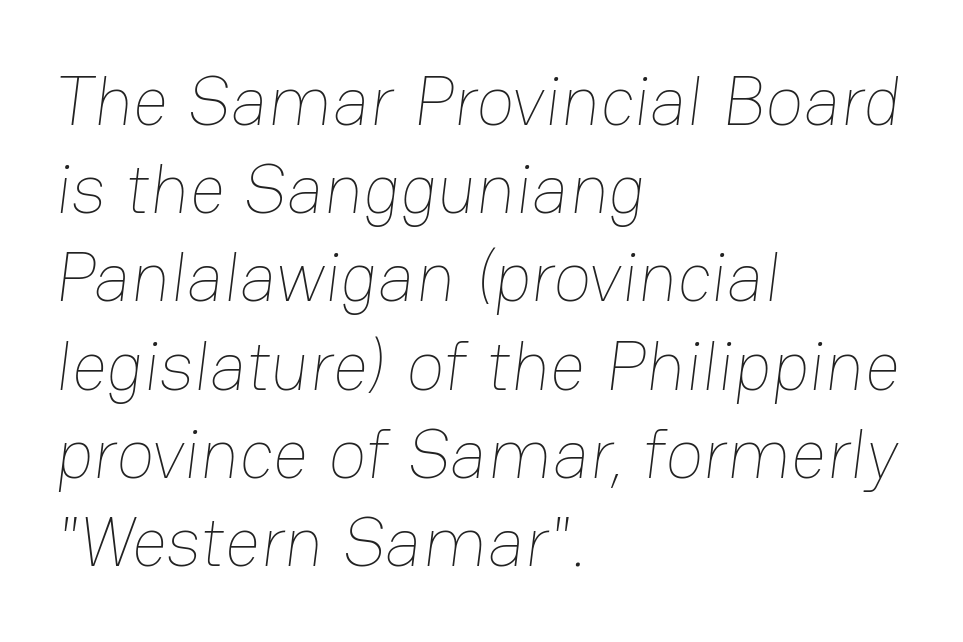
Descenders hang freely into open space. Bold? No — there's no thickening of the strokes. One glance says typical: line gaps are just what's usual. Does extra space separate the letters? No, they use regular spacing. Reading down the block, your eye returns to a fixed left position each line.
